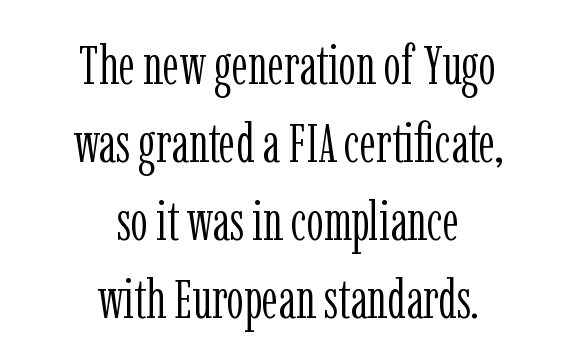
Spacing verdict: proportional, widths tailored to each character. Horizontally, the lines are justified to the midpoint only. Beneath every word, the page is bare. Is there any slant? The stems are plumb.
